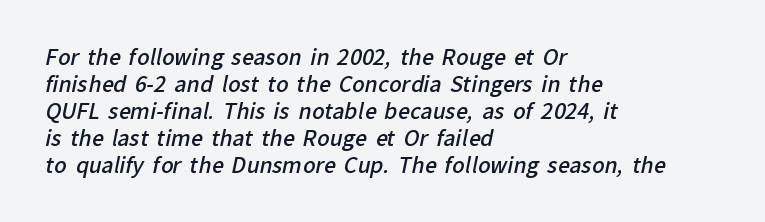
Q: Is the text bold? A: Semi-bold.
Q: Is the text underlined? A: No.
Q: How is the paragraph aligned? A: Left-aligned.
Q: Is the spacing between letters normal or unusually wide? A: Normal.
Q: Is the spacing between lines tight, normal or loose? A: Normal.
